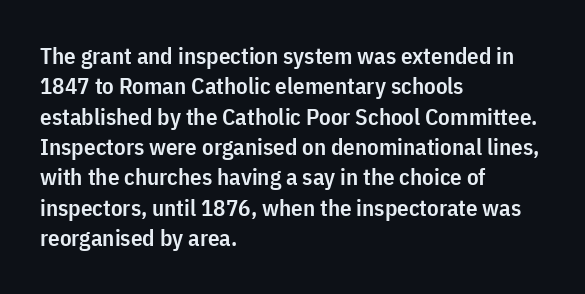
The space between consecutive lines is moderate. Each glyph is drawn with semibold strokes, heavier than normal yet not fully bold. Casual observation: everything's shoved over to the left. Letters rest on an invisible, unmarked baseline. It's the straight-up-and-down kind of type. Standard letterfit; no display-style spreading of the glyphs.
